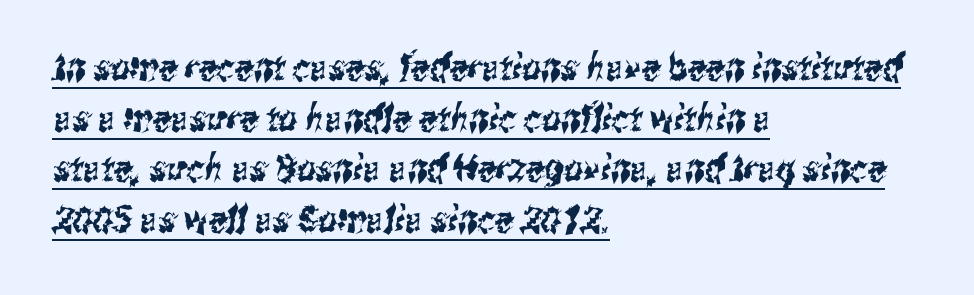
I'd call this a sans setting — the letters go barefoot. Looks like someone drew a line under every word here. Is the letter spacing exaggerated? No — it looks like the ordinary default. The block of text has a typical density, with ordinary space between rows. Each letter keeps its own natural width here, so spacing adapts to shape.
